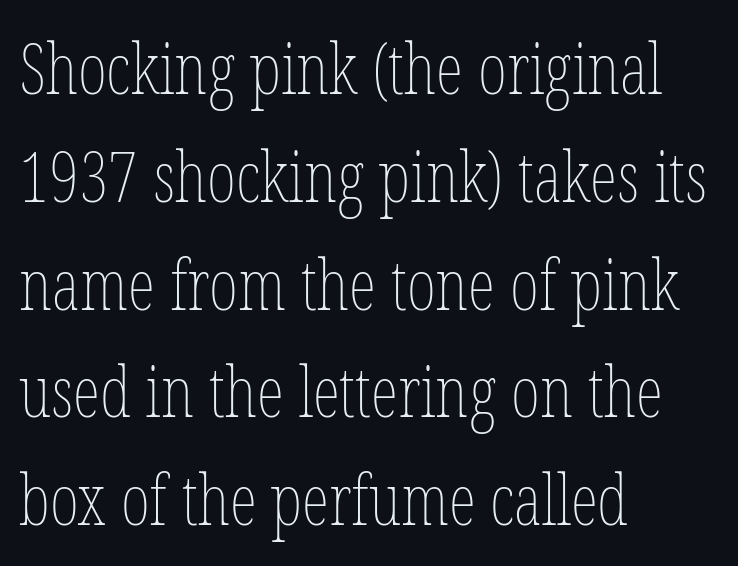
Q: Is the text bold? A: No.
Q: Is the text italic (slanted)? A: No, it is upright.
Q: Is the text underlined? A: No.
Q: How is the paragraph aligned? A: Left-aligned.
Q: Is the spacing between letters normal or unusually wide? A: Normal.
Q: Is the spacing between lines tight, normal or loose? A: Normal.
Q: Width (condensed, normal, or wide)? A: Condensed.
Q: Stroke contrast? A: Low.
Q: x-height? A: Medium.
Q: Monospaced? A: No.
